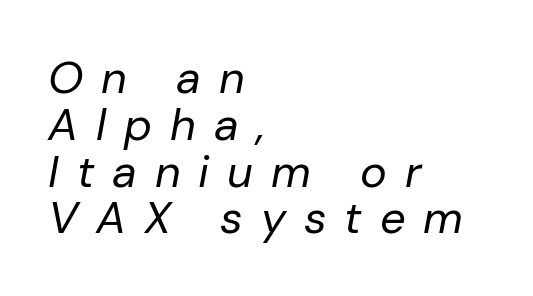
Q: Is the text bold? A: No.
Q: Is the text italic (slanted)? A: Yes, it leans right by about 10 degrees.
Q: Is the text underlined? A: No.
Q: How is the paragraph aligned? A: Left-aligned.
Q: Is the spacing between letters normal or unusually wide? A: Unusually wide.
Q: Is the spacing between lines tight, normal or loose? A: Tight.
Q: Width (condensed, normal, or wide)? A: Normal.
Q: Stroke contrast? A: Low.
Q: x-height? A: Medium.
Q: Monospaced? A: No.
